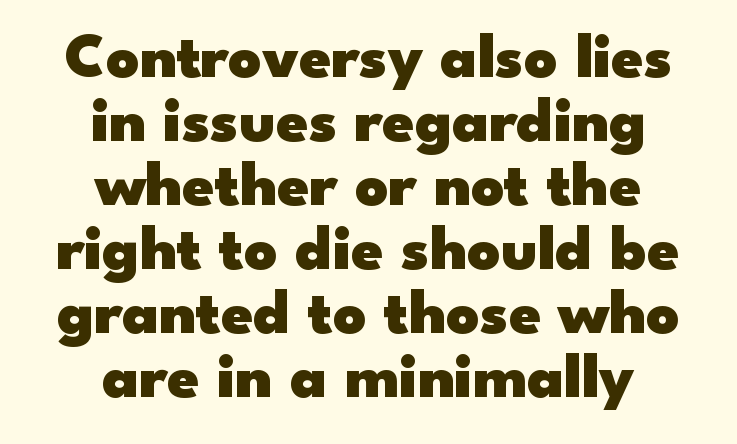
Is this a fixed-width face? No — the glyphs have proportional, varying widths. Leftover space on each line is divided equally before and after the words. You could call the tracking neutral — neither tight nor loose. Stroke thickness is high; the sample reads as a true bold. These lines huddle together more closely than default settings would place them.
